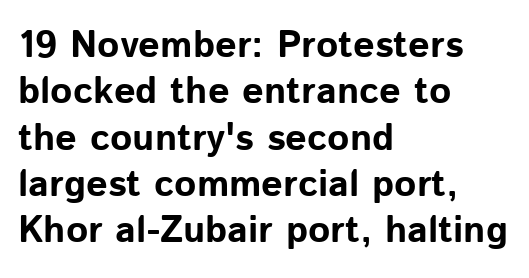
{"serif": "no", "italic": "no", "bold": "yes", "weight": "bold", "width": "normal", "stroke_contrast": "low", "x_height": "medium", "monospaced": "no", "underline": "no", "align": "left", "line_spacing_ratio": 1.22, "letter_spacing": "normal", "letter_spacing_em": 0.0, "glyph_px": 38}
